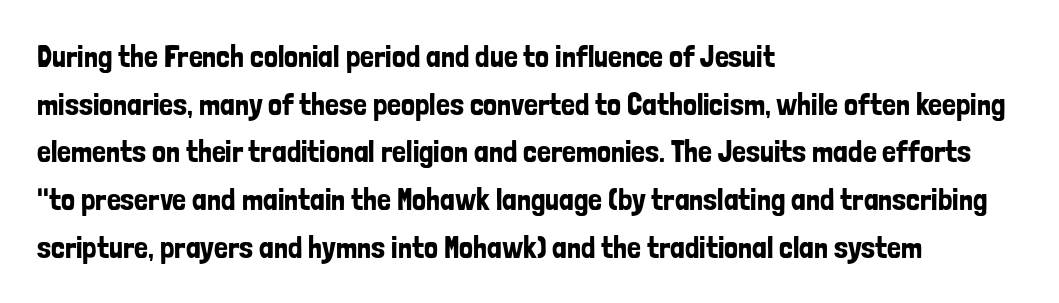
The strip under each line holds only bare page. Examine the stroke ends and you'll find no serifs. Each line starts at the same left margin while the right side varies. The letters stand straight up with perfectly vertical stems. The rendering uses a moderate line-height, typical for paragraphs.
